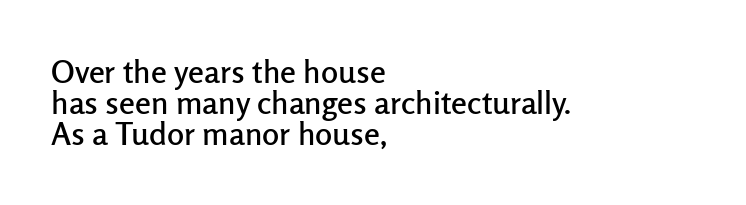
Short and long lines alike share a common starting point at left. Tracking here is standard; glyphs follow each other at the usual distance. Every character sits straight up, as roman type does. You could not count columns in this text — the font is proportionally spaced. Grotesque or geometric, the face here clearly has no serifs. Honestly, the rows look squashed on top of each other.
